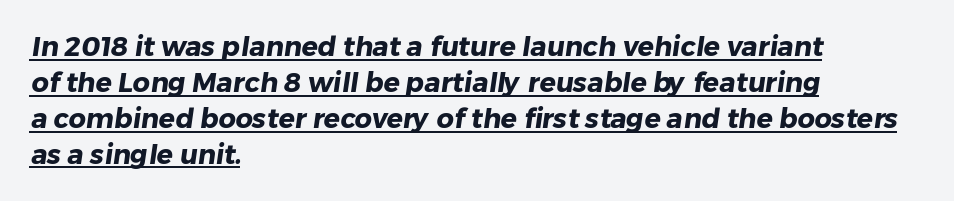
If you drew a ruler down the left edge, every line would touch it. Leading: standard. The passage shown has conventional tracking throughout. Is there an underline? Yes — a line sits under the letters. In terms of weight, the rendering is a true, heavy bold.
